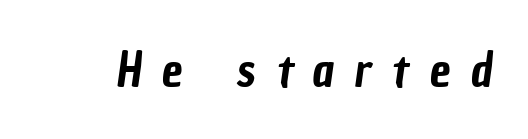
{"serif": "no", "width": "condensed", "stroke_contrast": "low", "x_height": "medium", "monospaced": "no", "underline": "no", "letter_spacing": "wide", "letter_spacing_em": 0.44, "glyph_px": 47}
